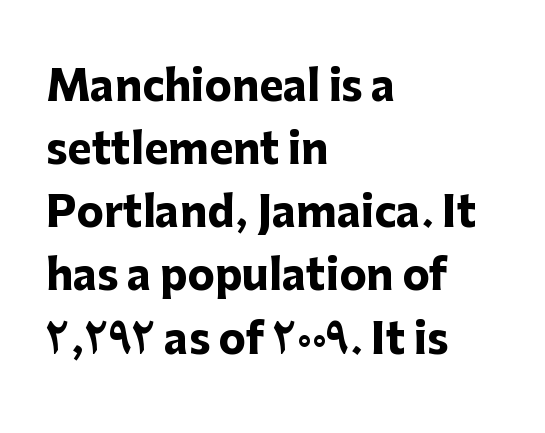
Q: Is the text bold? A: Yes.
Q: Is the text italic (slanted)? A: No, it is upright.
Q: Is the typeface a serif or a sans-serif typeface? A: Sans-serif.
Q: Is the text underlined? A: No.
Q: How is the paragraph aligned? A: Left-aligned.
Q: Is the spacing between letters normal or unusually wide? A: Normal.
Q: Is the spacing between lines tight, normal or loose? A: Normal.
Q: Width (condensed, normal, or wide)? A: Normal.
Q: Stroke contrast? A: Low.
Q: x-height? A: Medium.
Q: Monospaced? A: No.
